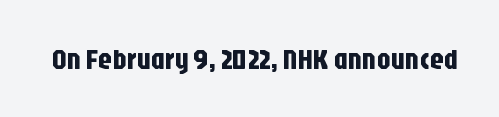
The image shows 28 px condensed sans-serif type, upright; set normal letter spacing, not underlined; low stroke contrast and a large x-height.
